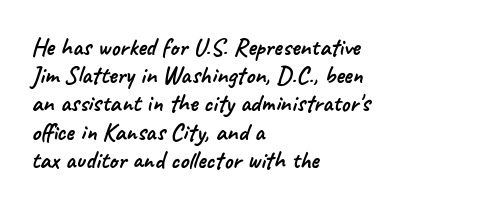
{"underline": "no", "align": "left", "line_spacing": "tight", "line_spacing_ratio": 1.13, "letter_spacing": "normal", "letter_spacing_em": 0.0, "glyph_px": 25}
